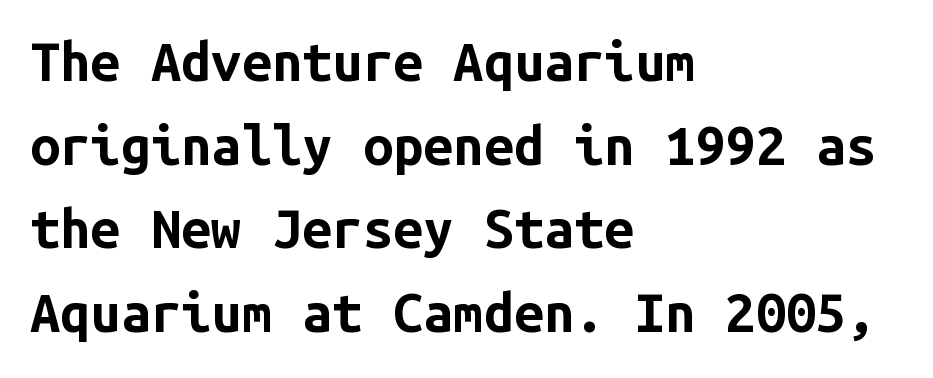
{"serif": "no", "italic": "no", "bold": "yes", "weight": "bold", "width": "normal", "stroke_contrast": "low", "x_height": "medium", "monospaced": "yes", "underline": "no", "align": "left", "line_spacing": "normal", "line_spacing_ratio": 1.55, "letter_spacing": "normal", "letter_spacing_em": 0.0, "glyph_px": 54}
